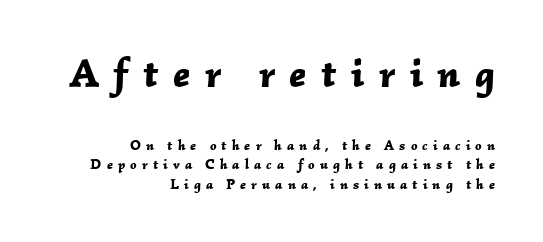
{"italic": "yes", "lean": "right", "slant_degrees": 2, "bold": "yes", "weight": "bold", "width": "normal", "stroke_contrast": "low", "x_height": "medium", "monospaced": "no", "underline": "no", "align": "right", "line_spacing": "normal", "line_spacing_ratio": 1.39, "letter_spacing": "wide", "letter_spacing_em": 0.36, "larger_block": "first", "size_ratio": 2.86, "glyph_px": 40}
